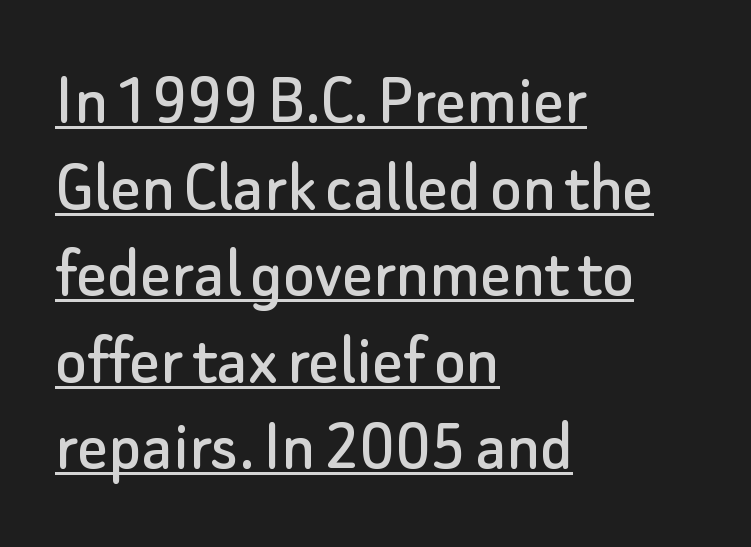
Think of a printed novel: that variable character pitch is what you see here. Ordinary non-slanted type is in use. Compared with a centered layout, this one pins lines to the left instead. The string is rendered with underlining switched on. The tracking reads as untouched default to a designer's eye. Nothing sits at the stroke ends, so this counts as sans-serif.
